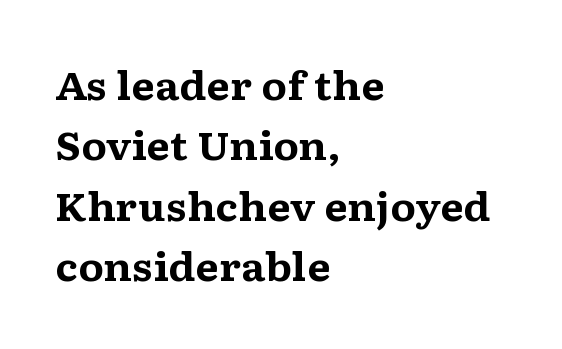
The image shows 38 px bold, wide serif type, upright; set left-aligned, normal line spacing (1.59x), normal letter spacing, not underlined; medium stroke contrast and a medium x-height.
